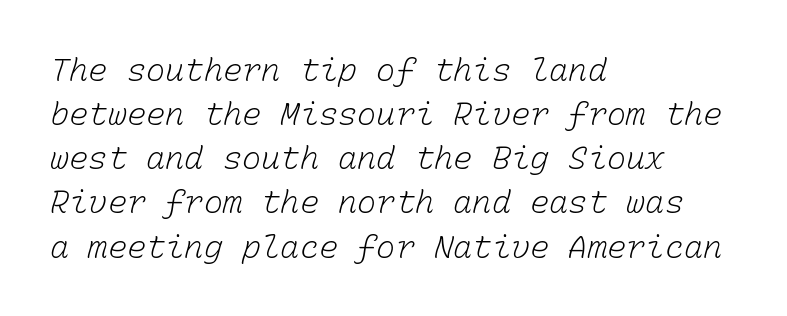
The cut favours lightness, reaching ordinary text weight at its darkest. The leading is moderate, giving the passage an even texture. The rendering uses typewriter-style spacing with identical character cells. Descenders hang freely into open space. The lines in this sample share a left origin and differ only in where they stop.
